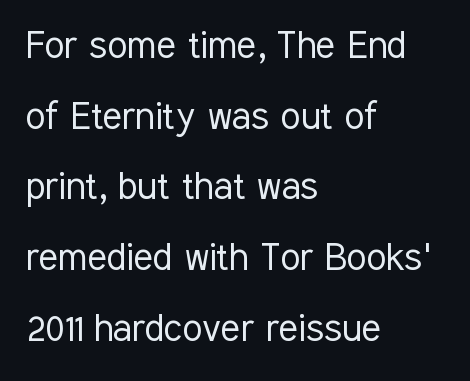
The image shows 45 px light, condensed sans-serif type, upright; set left-aligned, normal line spacing (1.57x), normal letter spacing, not underlined; low stroke contrast and a medium x-height.
